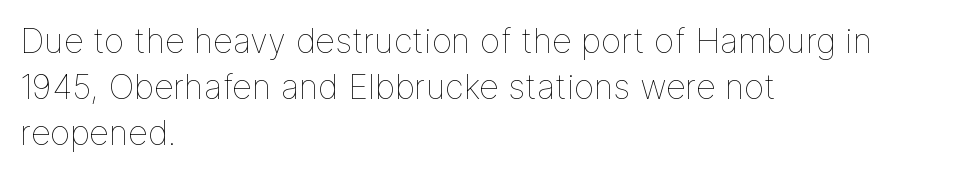
{"italic": "no", "bold": "no", "weight": "thin", "width": "normal", "stroke_contrast": "low", "x_height": "medium", "monospaced": "no", "underline": "no", "align": "left", "line_spacing": "normal", "line_spacing_ratio": 1.36, "letter_spacing": "normal", "letter_spacing_em": 0.0, "glyph_px": 34}
